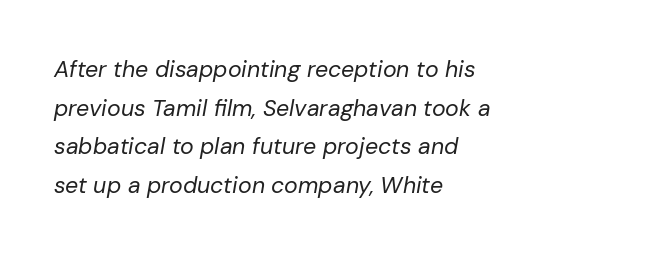
Italic? Definitely — the glyphs are oblique. Ink coverage per letter is moderate at most. This sample is left-justified, so line endings fall wherever the words run out. In terms of leading, this rendering sits right in the middle.
